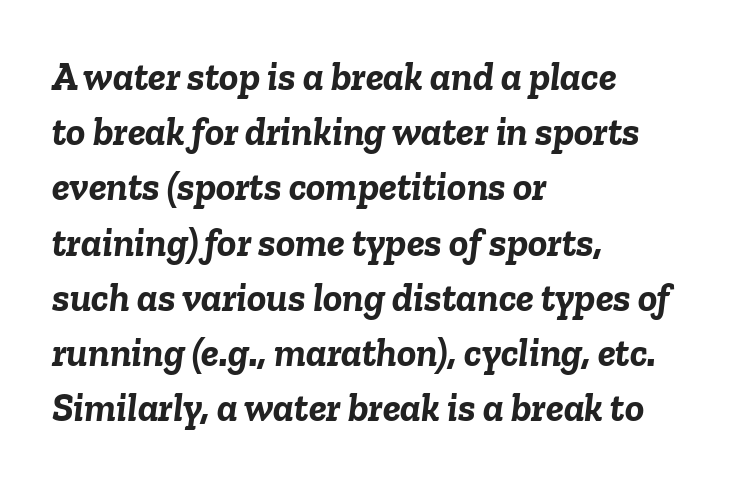
Q: Is the text bold? A: Yes.
Q: Is the text italic (slanted)? A: Yes, it leans right by about 6 degrees.
Q: Is the text underlined? A: No.
Q: How is the paragraph aligned? A: Left-aligned.
Q: Is the spacing between letters normal or unusually wide? A: Normal.
Q: Is the spacing between lines tight, normal or loose? A: Normal.
Q: Width (condensed, normal, or wide)? A: Normal.
Q: Stroke contrast? A: Low.
Q: x-height? A: Medium.
Q: Monospaced? A: No.
